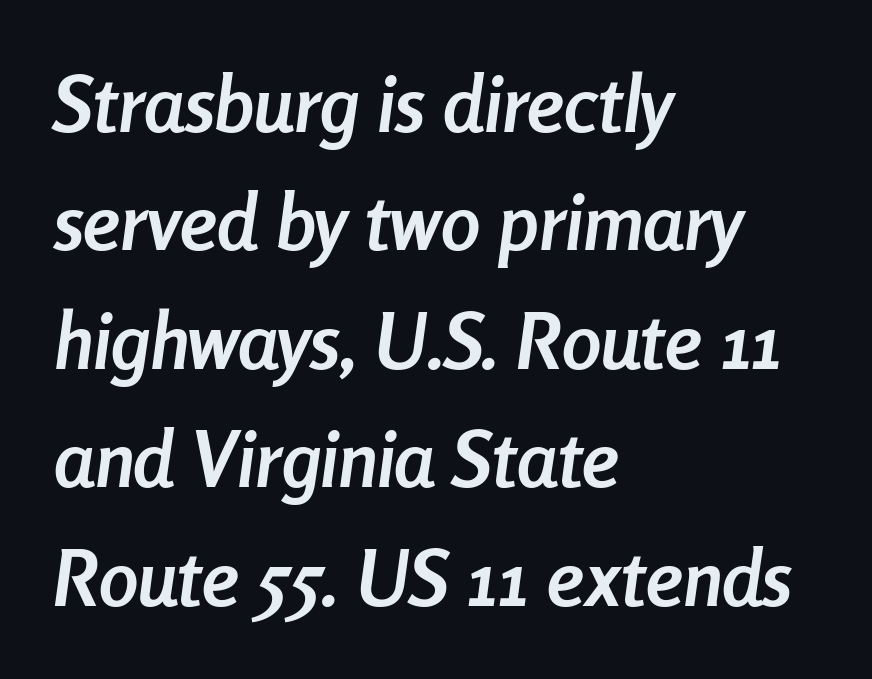
{"italic": "yes", "lean": "right", "slant_degrees": 8, "bold": "yes", "weight": "semibold", "width": "condensed", "stroke_contrast": "low", "x_height": "medium", "monospaced": "no", "underline": "no", "align": "left", "line_spacing": "normal", "line_spacing_ratio": 1.5, "letter_spacing": "normal", "letter_spacing_em": 0.0, "glyph_px": 79}
